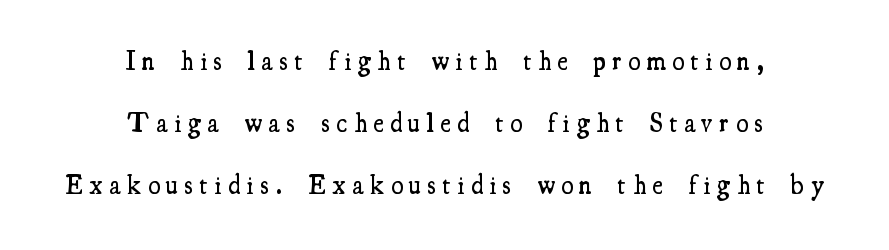
{"italic": "no", "bold": "semi", "underline": "no", "align": "center", "line_spacing": "loose", "line_spacing_ratio": 2.29, "letter_spacing": "wide", "letter_spacing_em": 0.25, "glyph_px": 27}
